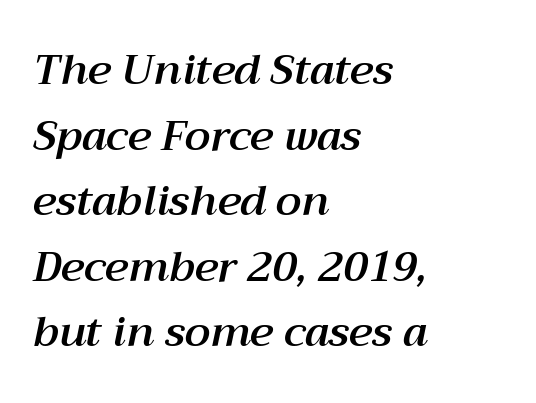
{"italic": "yes", "lean": "right", "slant_degrees": 12, "width": "normal", "stroke_contrast": "medium", "x_height": "medium", "monospaced": "no", "underline": "no", "align": "left", "line_spacing": "normal", "line_spacing_ratio": 1.56, "letter_spacing": "normal", "letter_spacing_em": 0.0, "glyph_px": 42}
